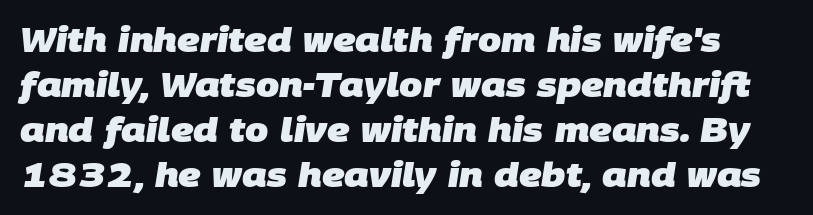
{"serif": "no", "bold": "yes", "weight": "heavy", "width": "normal", "stroke_contrast": "low", "x_height": "large", "monospaced": "no", "underline": "no", "line_spacing": "normal", "line_spacing_ratio": 1.36, "letter_spacing": "normal", "letter_spacing_em": 0.0, "glyph_px": 33}
